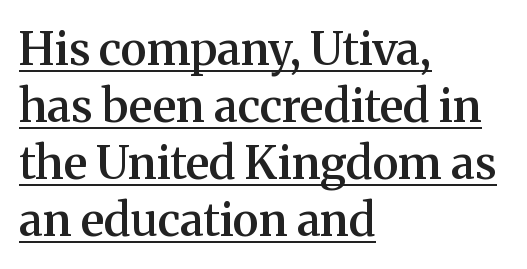
{"serif": "yes", "italic": "no", "bold": "semi", "weight": "semibold", "width": "normal", "stroke_contrast": "medium", "x_height": "medium", "monospaced": "no", "underline": "yes", "align": "left", "line_spacing_ratio": 1.24, "letter_spacing": "normal", "letter_spacing_em": 0.0, "glyph_px": 46}
